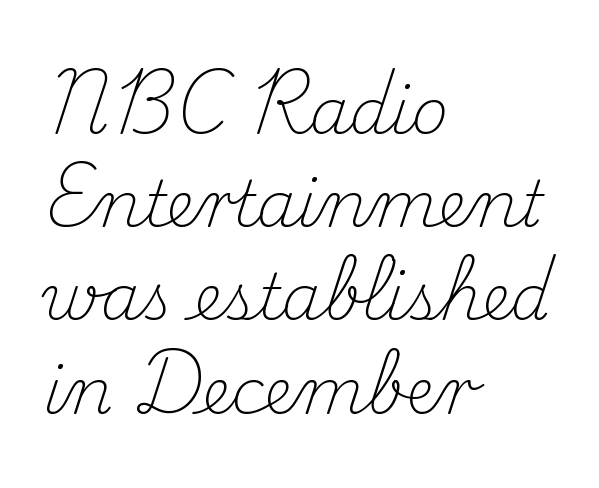
Q: Is the text bold? A: No.
Q: Is the text italic (slanted)? A: Yes.
Q: Is the typeface a serif or a sans-serif typeface? A: Serif.
Q: Is the text underlined? A: No.
Q: How is the paragraph aligned? A: Left-aligned.
Q: Is the spacing between letters normal or unusually wide? A: Normal.
Q: Is the spacing between lines tight, normal or loose? A: Normal.
Q: Width (condensed, normal, or wide)? A: Normal.
Q: Stroke contrast? A: Medium.
Q: x-height? A: Small.
Q: Monospaced? A: No.
